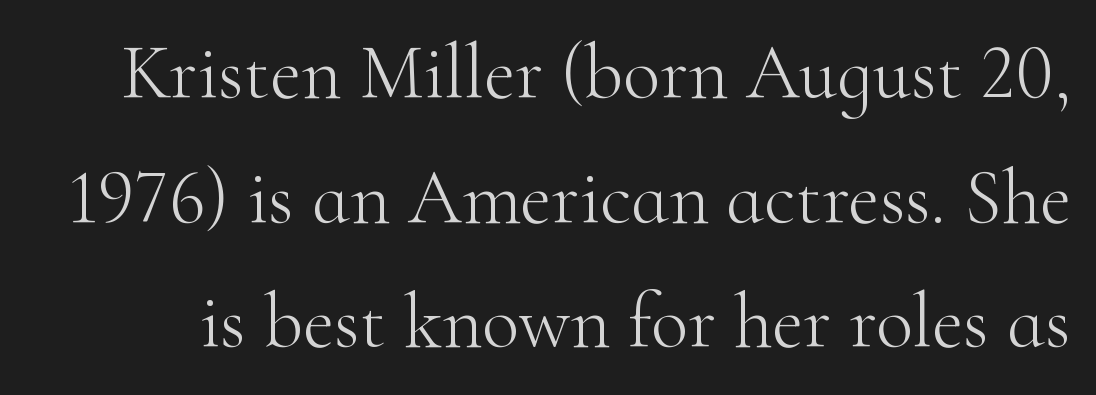
Q: Is the text bold? A: No.
Q: Is the text italic (slanted)? A: No, it is upright.
Q: Is the typeface a serif or a sans-serif typeface? A: Serif.
Q: Is the text underlined? A: No.
Q: Is the spacing between letters normal or unusually wide? A: Normal.
Q: Is the spacing between lines tight, normal or loose? A: Normal.
Q: Width (condensed, normal, or wide)? A: Normal.
Q: Stroke contrast? A: High.
Q: x-height? A: Small.
Q: Monospaced? A: No.
